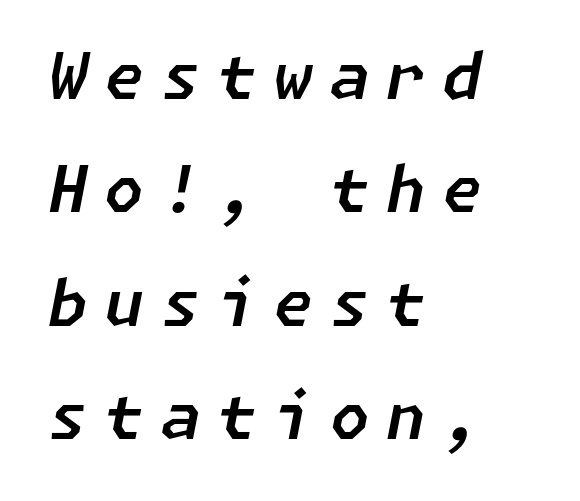
{"italic": "yes", "lean": "right", "slant_degrees": 11, "width": "normal", "stroke_contrast": "low", "x_height": "medium", "underline": "no", "align": "left", "line_spacing_ratio": 1.77, "letter_spacing": "wide", "letter_spacing_em": 0.26, "glyph_px": 64}
